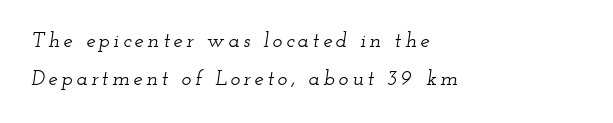
Italic? Definitely — the glyphs are oblique. Alignment: flush left. Descender tails drop into unmarked territory.
